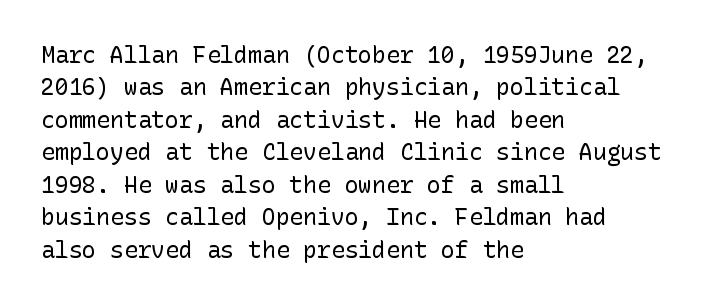
The tracking reads as untouched default to a designer's eye. Layout note: lines flush left. Students, observe: this is what conventionally led text looks like. Underline: absent.
